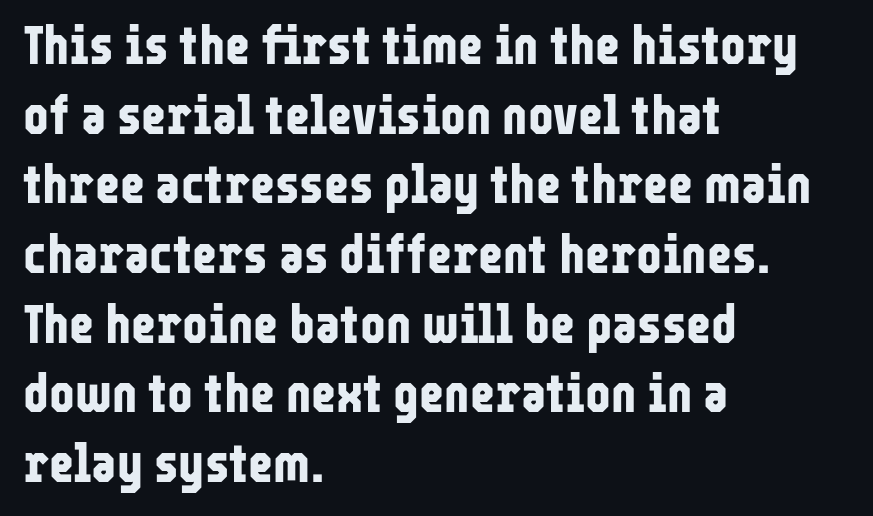
Q: Is the text bold? A: Yes.
Q: Is the text italic (slanted)? A: No, it is upright.
Q: Is the typeface a serif or a sans-serif typeface? A: Sans-serif.
Q: Is the text underlined? A: No.
Q: How is the paragraph aligned? A: Left-aligned.
Q: Is the spacing between letters normal or unusually wide? A: Normal.
Q: Is the spacing between lines tight, normal or loose? A: Normal.
Q: Width (condensed, normal, or wide)? A: Condensed.
Q: Stroke contrast? A: Low.
Q: x-height? A: Medium.
Q: Monospaced? A: No.
